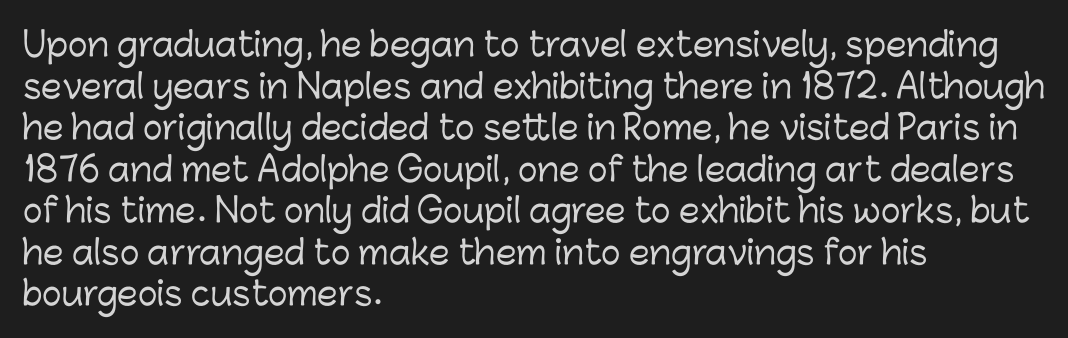
{"serif": "no", "italic": "no", "width": "normal", "stroke_contrast": "low", "x_height": "medium", "monospaced": "no", "underline": "no", "align": "left", "line_spacing": "normal", "line_spacing_ratio": 1.26, "letter_spacing": "normal", "letter_spacing_em": 0.0, "glyph_px": 33}
